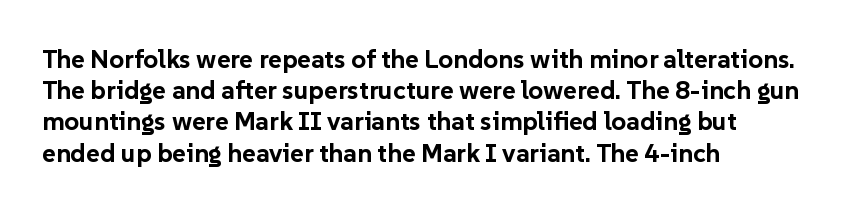
A typesetter would mark this as roman, not italic. The face used here is rendered with its standard letterfit. As a designer I'd log this as weight 700, bold. Underlining? Definitely not there. The text block is weighted toward the left margin, trailing off unevenly rightward.
